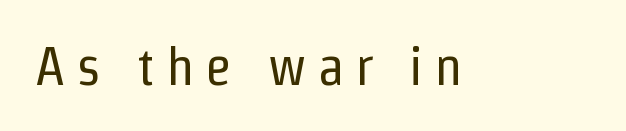
The image shows 55 px regular-weight, condensed sans-serif type, upright; set unusually wide letter spacing (+0.2 em), not underlined; low stroke contrast and a medium x-height.
